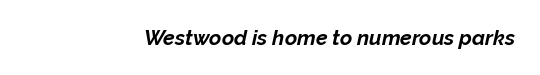
The image shows 21 px bold type, italic (leaning right); set normal letter spacing, not underlined.
